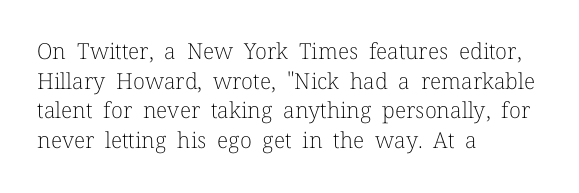
The image shows 22 px text type, upright; set left-aligned, normal line spacing (1.35x), normal letter spacing, not underlined.
